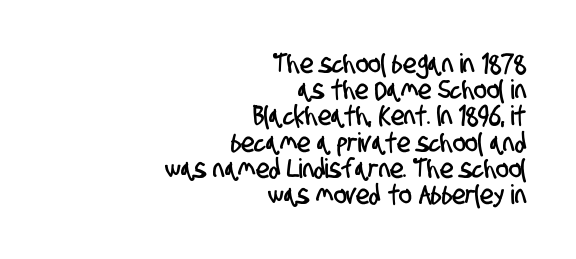
Q: Is the text underlined? A: No.
Q: How is the paragraph aligned? A: Right-aligned.
Q: Is the spacing between letters normal or unusually wide? A: Normal.
Q: Is the spacing between lines tight, normal or loose? A: Tight.
